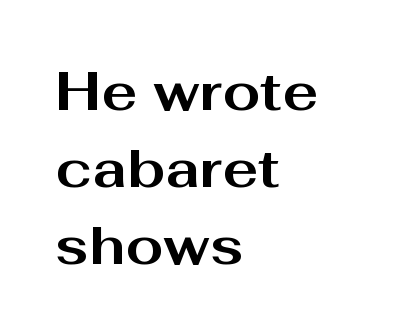
The image shows 54 px bold, wide sans-serif type, upright; set left-aligned, normal line spacing (1.43x), normal letter spacing, not underlined; medium stroke contrast and a medium x-height.
